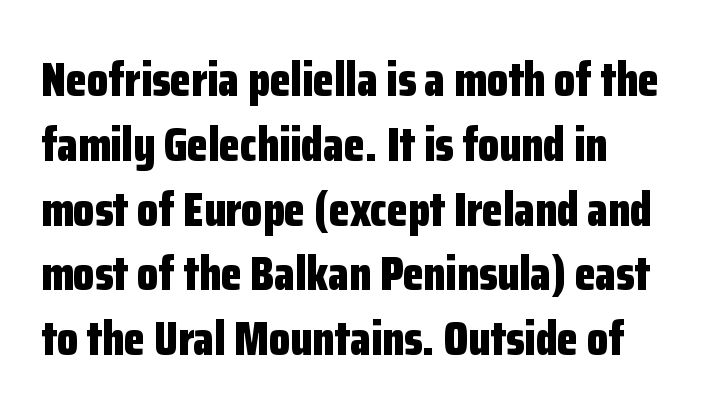
{"serif": "no", "italic": "no", "bold": "yes", "weight": "bold", "width": "condensed", "stroke_contrast": "low", "x_height": "medium", "monospaced": "no", "underline": "no", "line_spacing": "normal", "line_spacing_ratio": 1.35, "letter_spacing": "normal", "letter_spacing_em": 0.0, "glyph_px": 48}
